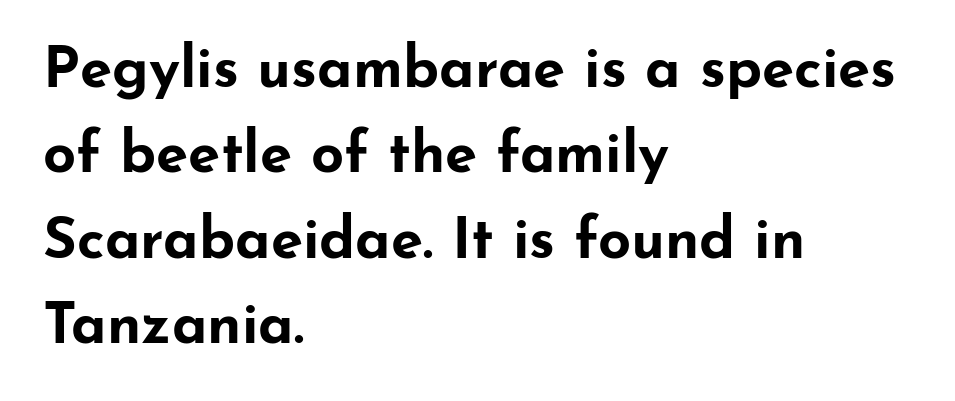
Q: Is the text bold? A: Yes.
Q: Is the text italic (slanted)? A: No, it is upright.
Q: Is the typeface a serif or a sans-serif typeface? A: Sans-serif.
Q: Is the text underlined? A: No.
Q: How is the paragraph aligned? A: Left-aligned.
Q: Is the spacing between letters normal or unusually wide? A: Normal.
Q: Is the spacing between lines tight, normal or loose? A: Normal.
Q: Width (condensed, normal, or wide)? A: Wide.
Q: Stroke contrast? A: Low.
Q: x-height? A: Small.
Q: Monospaced? A: No.
